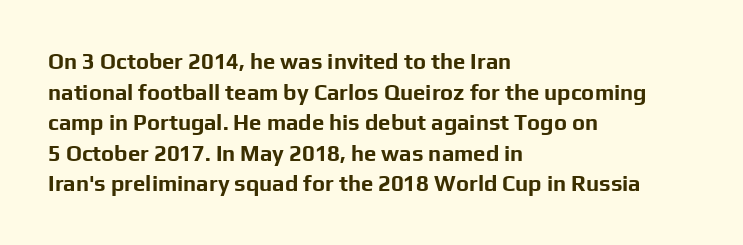
If you drew a line through each stem, it would be perfectly vertical. A normal amount of white space separates one row of letters from the next. Unmarked baselines from the first word to the last. Pretty heavy lettering here — definitely bold. The paragraph has a hard left edge and a soft right edge. These lines keep a tight, regular rhythm from letter to letter.
